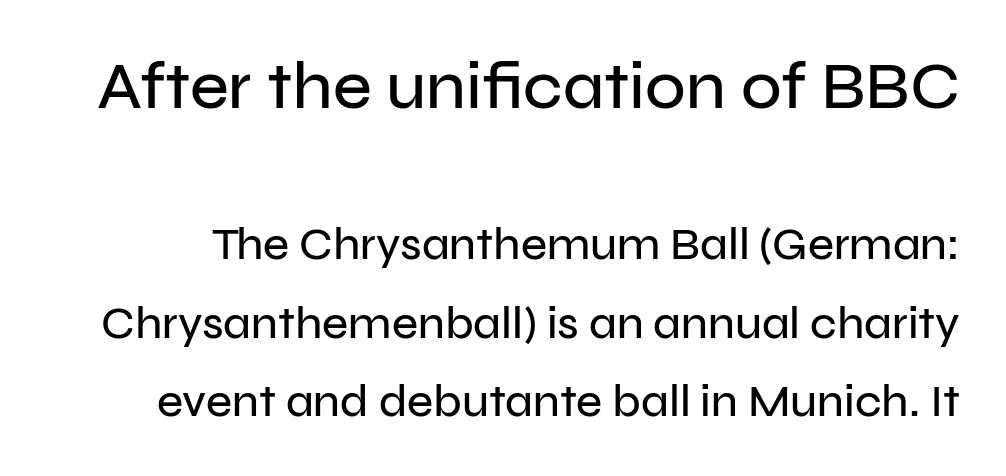
The type sits square on the baseline with zero lean. Which of the two is more prominent by size? The first, at the top. Type without underlining. This sample has the flowing, uneven cadence of proportional lettering. The glyphs in this specimen are sans serif.
